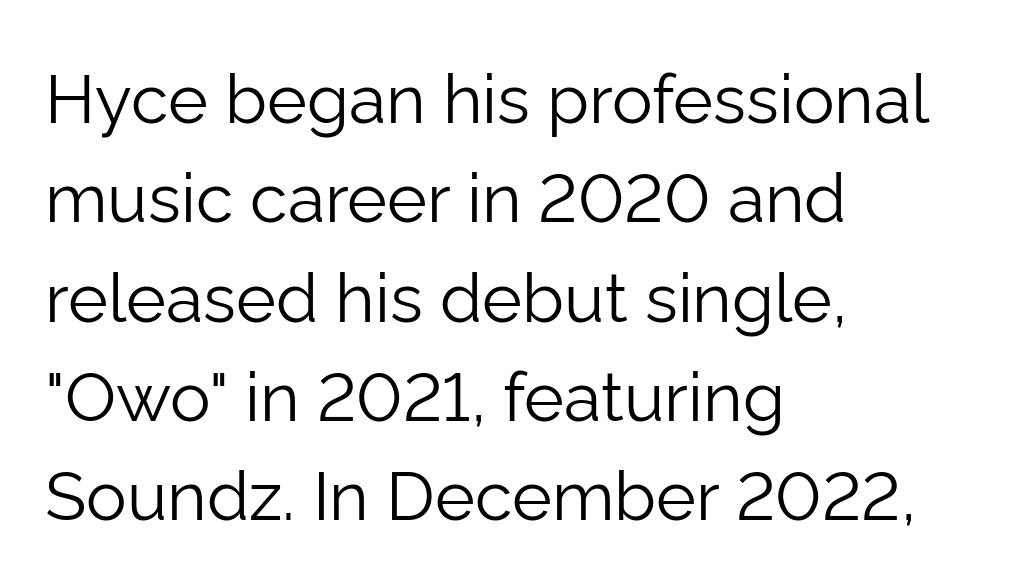
The image shows 68 px light sans-serif type, upright; set left-aligned, normal line spacing (1.46x), normal letter spacing, not underlined; low stroke contrast and a medium x-height.
